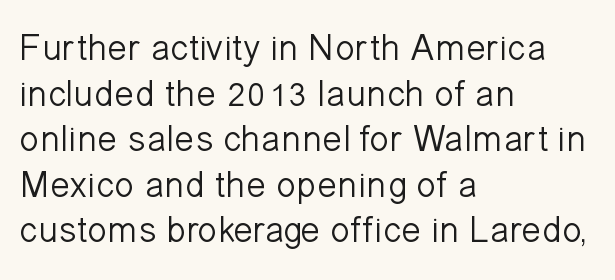
To sum up the face: it is a sans, with no serifs. A typesetter would call this proportional, since set widths differ per character. Caption: standard tracking, unaltered. Does the copy run flush right? No — it runs flush left.
